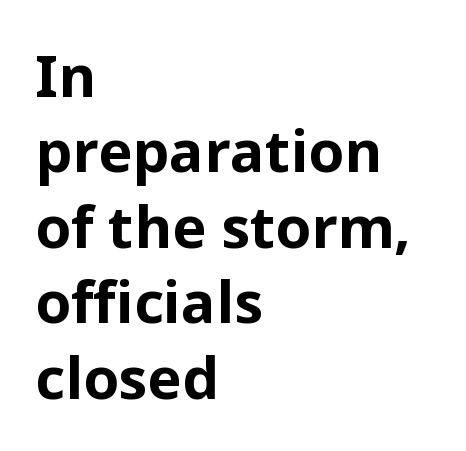
Q: Is the text bold? A: Yes.
Q: Is the text italic (slanted)? A: No, it is upright.
Q: Is the typeface a serif or a sans-serif typeface? A: Sans-serif.
Q: Is the text underlined? A: No.
Q: How is the paragraph aligned? A: Left-aligned.
Q: Is the spacing between letters normal or unusually wide? A: Normal.
Q: Is the spacing between lines tight, normal or loose? A: Normal.
Q: Width (condensed, normal, or wide)? A: Normal.
Q: Stroke contrast? A: Low.
Q: x-height? A: Medium.
Q: Monospaced? A: No.
